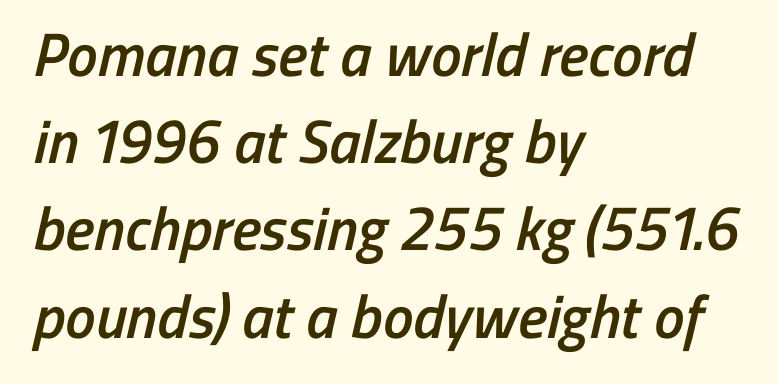
Q: Is the text bold? A: Semi-bold.
Q: Is the typeface a serif or a sans-serif typeface? A: Sans-serif.
Q: Is the text underlined? A: No.
Q: How is the paragraph aligned? A: Left-aligned.
Q: Is the spacing between letters normal or unusually wide? A: Normal.
Q: Is the spacing between lines tight, normal or loose? A: Normal.
Q: Width (condensed, normal, or wide)? A: Condensed.
Q: Stroke contrast? A: Low.
Q: x-height? A: Medium.
Q: Monospaced? A: No.
